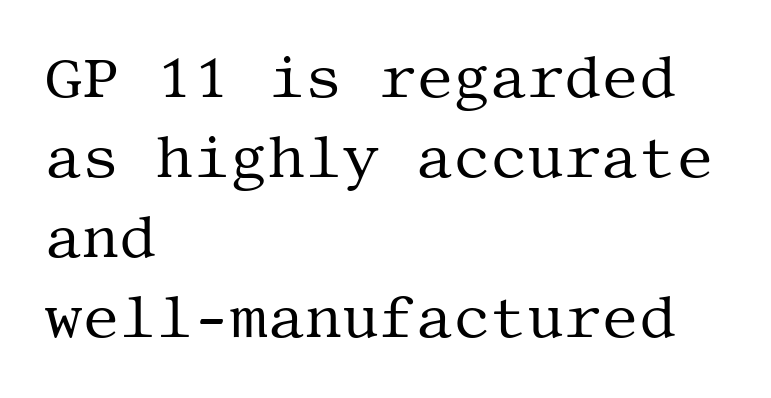
The image shows 58 px regular-weight serif type, upright; set left-aligned, normal line spacing (1.38x), normal letter spacing, not underlined; medium stroke contrast and a large x-height.
